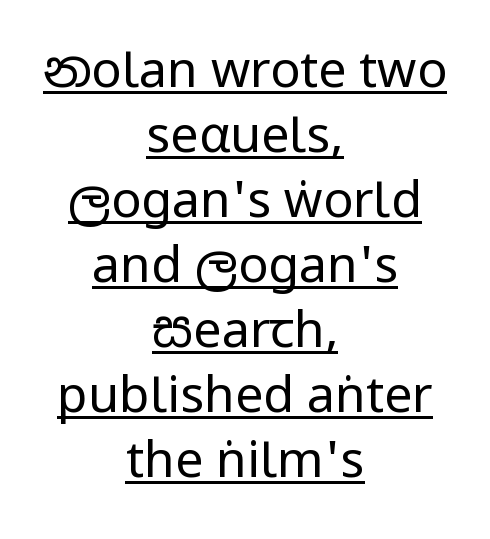
{"serif": "no", "italic": "no", "bold": "no", "weight": "regular", "width": "condensed", "stroke_contrast": "low", "underline": "yes", "align": "center", "line_spacing": "normal", "line_spacing_ratio": 1.3, "letter_spacing": "normal", "letter_spacing_em": 0.0, "glyph_px": 50}
